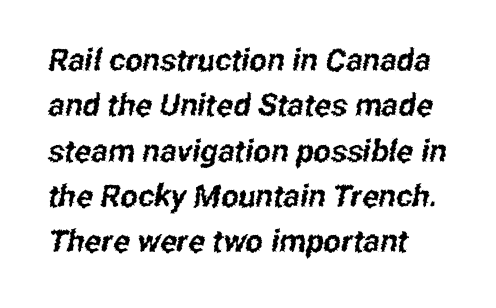
Varying glyph widths throughout — classic text-font behaviour. Note: no serifs on the glyphs. Alignment: flush left. Each word holds together tightly as a unit, with standard inter-letter gaps. Check the space under the baseline: it is left empty.
